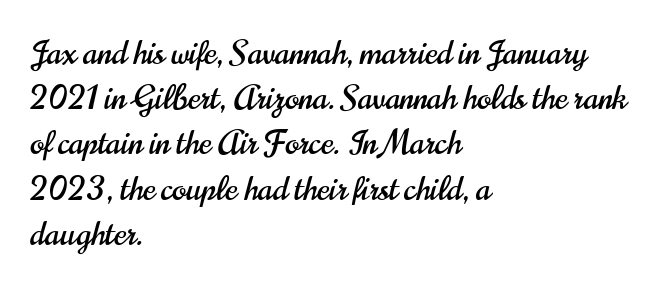
{"serif": "no", "width": "condensed", "stroke_contrast": "high", "x_height": "small", "monospaced": "no", "underline": "no", "align": "left", "line_spacing": "normal", "line_spacing_ratio": 1.37, "letter_spacing": "normal", "letter_spacing_em": 0.0, "glyph_px": 33}
